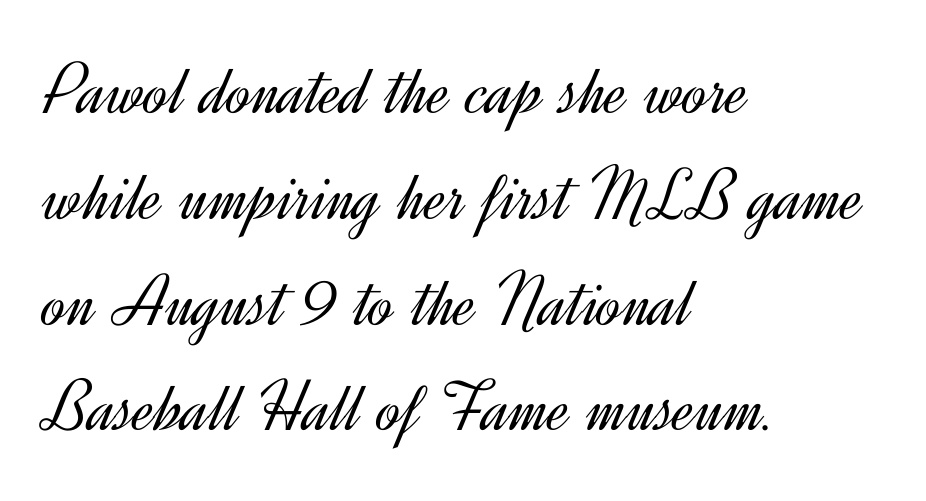
Typographically, this falls in the sans-serif category. This rendering leaves character spacing at its baseline value. A light-to-regular cut is what we see here. The designer left line spacing at the default.
